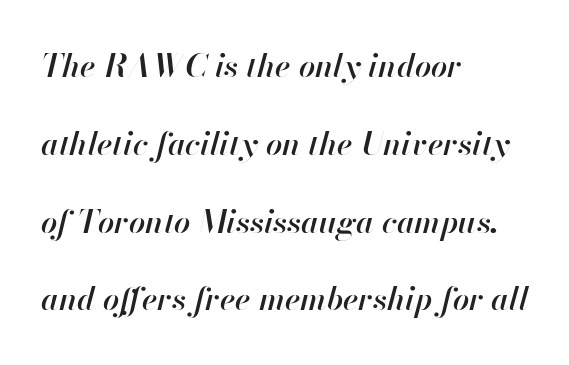
Which margin do the lines hug? The left one — the right edge is uneven. Students, note that the glyphs here touch the page at normal intervals. In terms of posture, this sample is oblique. A typesetter would call this proportional, since set widths differ per character.
